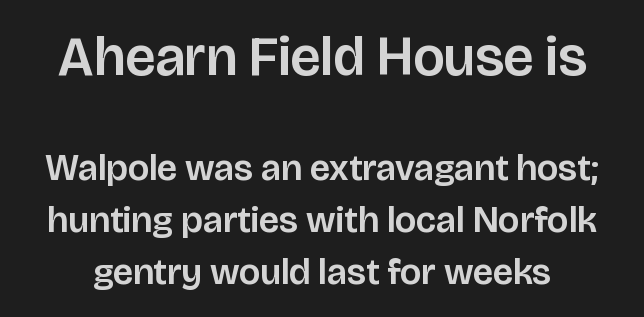
Q: Is the text italic (slanted)? A: No, it is upright.
Q: Is the typeface a serif or a sans-serif typeface? A: Sans-serif.
Q: Is the text underlined? A: No.
Q: Is the spacing between letters normal or unusually wide? A: Normal.
Q: Is the spacing between lines tight, normal or loose? A: Normal.
Q: Which block of text is set in a larger size, the first (top) or the second (bottom)? A: The first (top) one.
Q: Width (condensed, normal, or wide)? A: Normal.
Q: Stroke contrast? A: Low.
Q: x-height? A: Large.
Q: Monospaced? A: No.
